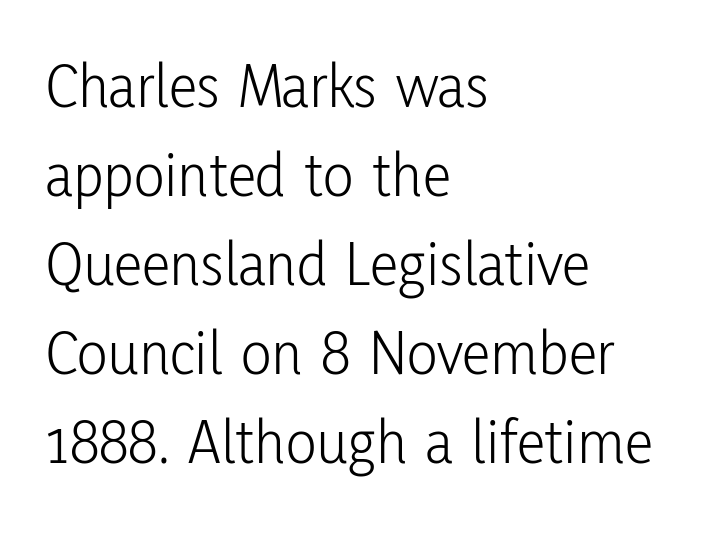
The image shows 64 px light, condensed sans-serif type, upright; set left-aligned, normal line spacing (1.39x), normal letter spacing, not underlined; low stroke contrast and a medium x-height.
